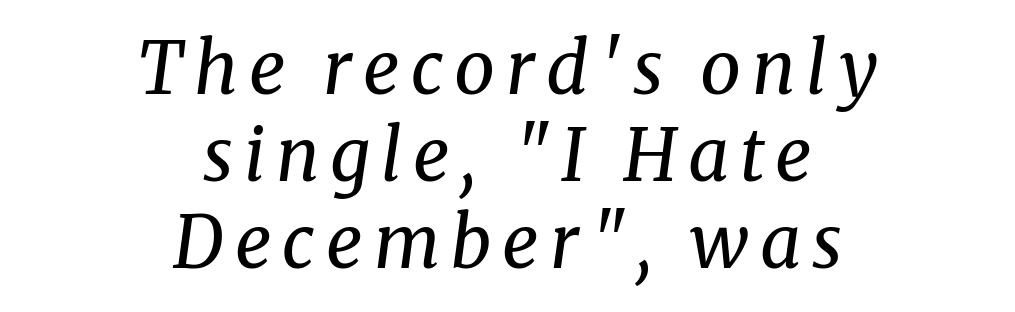
Q: Is the text bold? A: No.
Q: Is the text italic (slanted)? A: Yes, it leans right by about 8 degrees.
Q: Is the typeface a serif or a sans-serif typeface? A: Serif.
Q: Is the text underlined? A: No.
Q: How is the paragraph aligned? A: Centered.
Q: Width (condensed, normal, or wide)? A: Normal.
Q: Stroke contrast? A: Medium.
Q: x-height? A: Medium.
Q: Monospaced? A: No.
